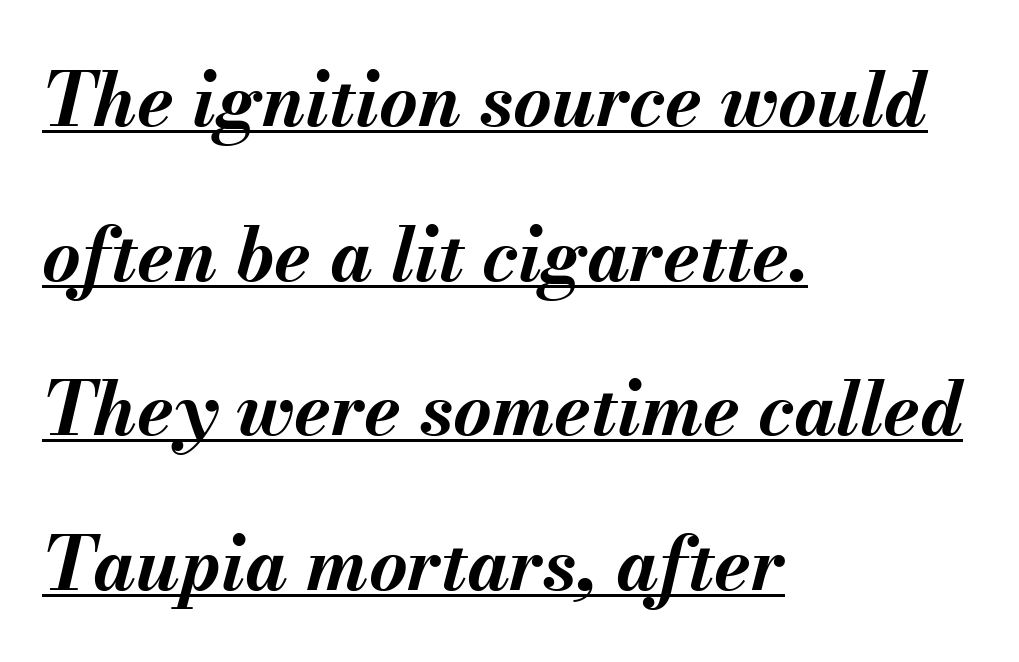
Q: Is the text bold? A: Yes.
Q: Is the text italic (slanted)? A: Yes, it leans right by about 13 degrees.
Q: Is the text underlined? A: Yes.
Q: How is the paragraph aligned? A: Left-aligned.
Q: Is the spacing between letters normal or unusually wide? A: Normal.
Q: Is the spacing between lines tight, normal or loose? A: Loose.
Q: Width (condensed, normal, or wide)? A: Normal.
Q: Stroke contrast? A: Medium.
Q: x-height? A: Small.
Q: Monospaced? A: No.
